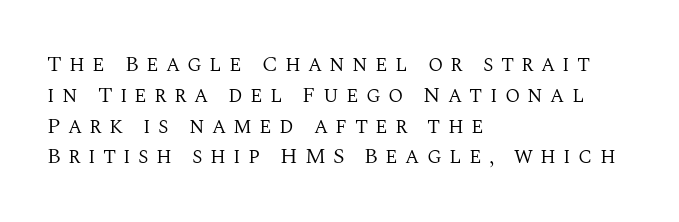
{"italic": "no", "bold": "no", "underline": "no", "align": "left", "line_spacing": "normal", "line_spacing_ratio": 1.4, "letter_spacing": "wide", "letter_spacing_em": 0.33, "glyph_px": 22}
